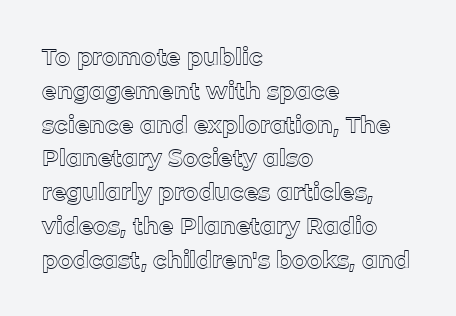
Left-aligned paragraph, ragged on the right. Compared with typical body copy, the letter spacing here is the same. A roman cut, with each character standing at attention. Baseline-to-baseline distance is the conventional proportion of letter height. The string is rendered with underlining switched off.
